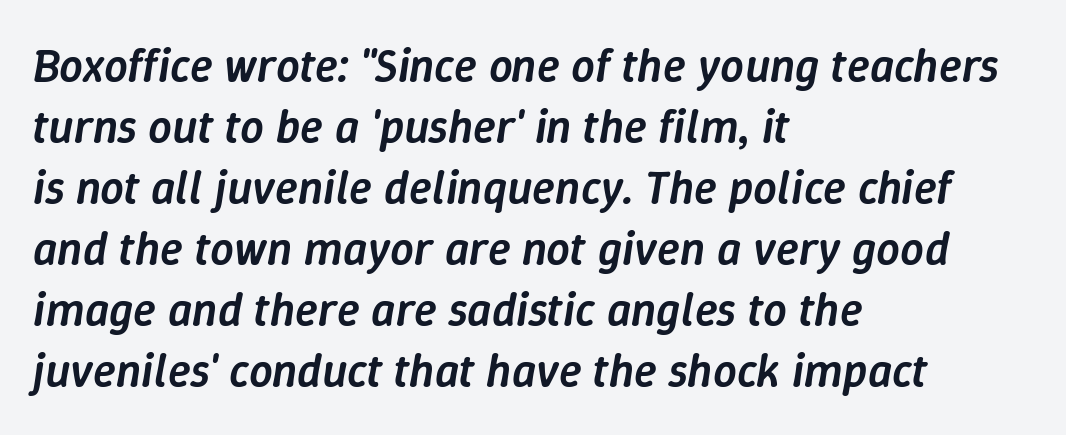
The image shows 47 px semibold type, italic (leaning right); set left-aligned, normal line spacing (1.3x), normal letter spacing, not underlined; low stroke contrast and a medium x-height.
